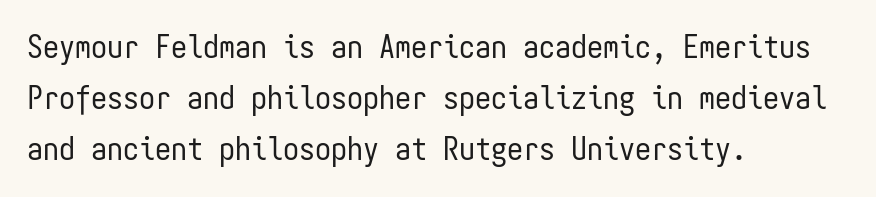
{"serif": "no", "italic": "no", "bold": "no", "weight": "regular", "width": "condensed", "stroke_contrast": "low", "x_height": "medium", "monospaced": "yes", "underline": "no", "align": "left", "line_spacing": "normal", "line_spacing_ratio": 1.59, "letter_spacing": "normal", "letter_spacing_em": 0.0, "glyph_px": 32}
